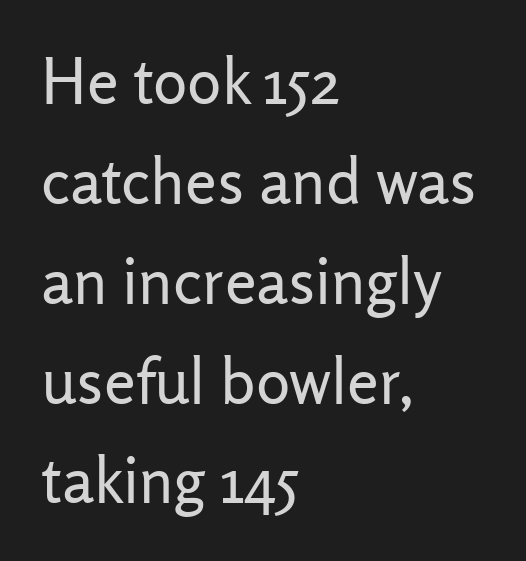
The image shows 64 px regular-weight sans-serif type, upright; set left-aligned, normal line spacing (1.56x), normal letter spacing, not underlined; low stroke contrast and a medium x-height.
